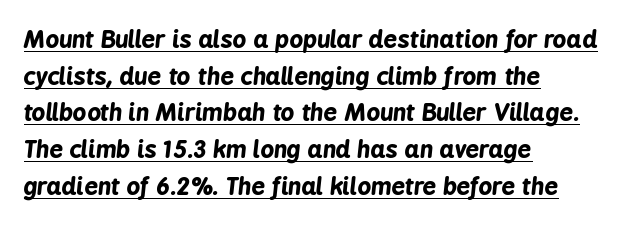
The image shows 24 px bold type, italic (leaning right); set left-aligned, normal line spacing (1.53x), normal letter spacing, underlined.
